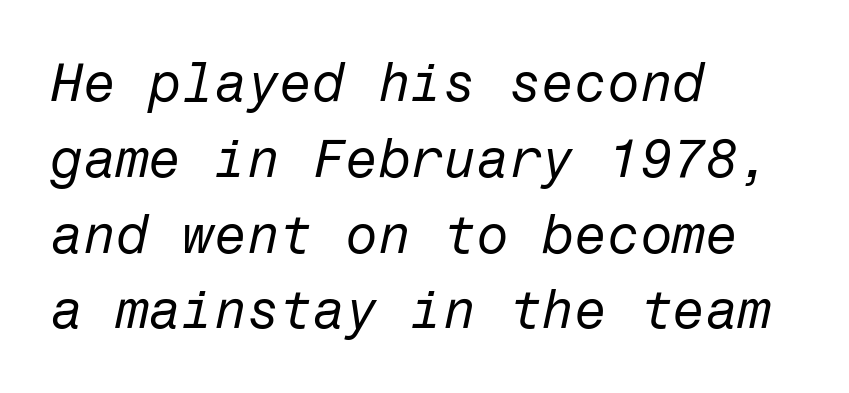
The image shows 53 px regular-weight type, italic (leaning right); set left-aligned, normal line spacing (1.43x), normal letter spacing, not underlined; low stroke contrast and a medium x-height.
